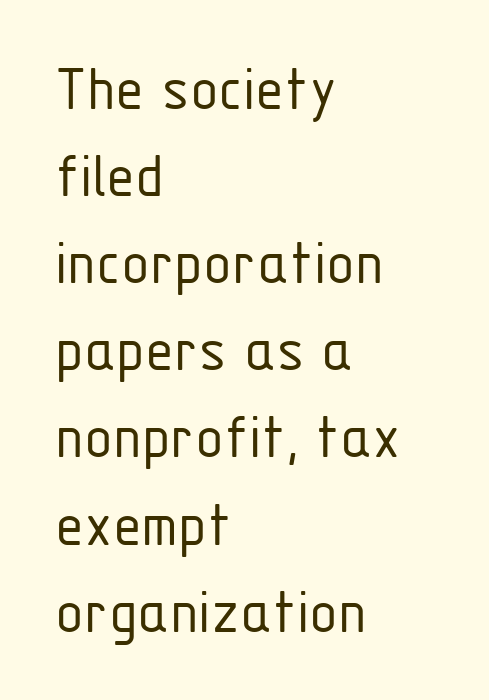
{"serif": "no", "italic": "no", "bold": "no", "weight": "light", "width": "condensed", "stroke_contrast": "low", "x_height": "medium", "monospaced": "no", "underline": "no", "align": "left", "line_spacing": "normal", "line_spacing_ratio": 1.32, "letter_spacing": "normal", "letter_spacing_em": 0.0, "glyph_px": 66}
